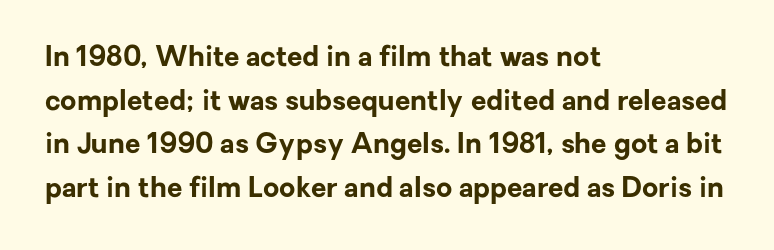
{"serif": "no", "italic": "no", "bold": "yes", "weight": "bold", "width": "normal", "stroke_contrast": "low", "x_height": "medium", "monospaced": "no", "underline": "no", "align": "left", "line_spacing": "normal", "line_spacing_ratio": 1.56, "letter_spacing": "normal", "letter_spacing_em": 0.0, "glyph_px": 28}
